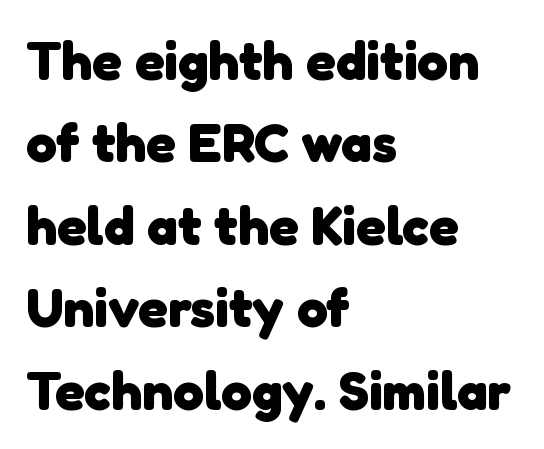
Q: Is the text bold? A: Yes.
Q: Is the typeface a serif or a sans-serif typeface? A: Sans-serif.
Q: Is the text underlined? A: No.
Q: How is the paragraph aligned? A: Left-aligned.
Q: Is the spacing between letters normal or unusually wide? A: Normal.
Q: Is the spacing between lines tight, normal or loose? A: Normal.
Q: Width (condensed, normal, or wide)? A: Normal.
Q: Stroke contrast? A: Low.
Q: x-height? A: Medium.
Q: Monospaced? A: No.
